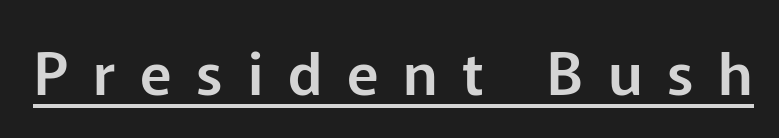
You could not count columns in this text — the font is proportionally spaced. These characters rest on top of a visible drawn line. Unlike italic type, these characters show no tilt at all. I'd call this a sans setting — the letters go barefoot. There is plenty of visible air inserted between adjacent glyphs.
